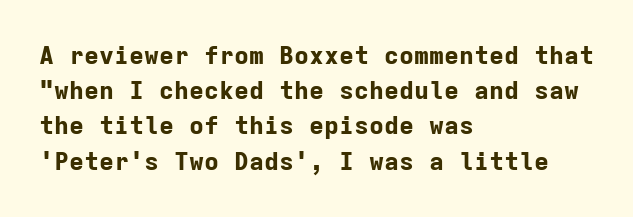
The image shows 25 px bold type, upright; set left-aligned, normal line spacing (1.41x), normal letter spacing, not underlined.
